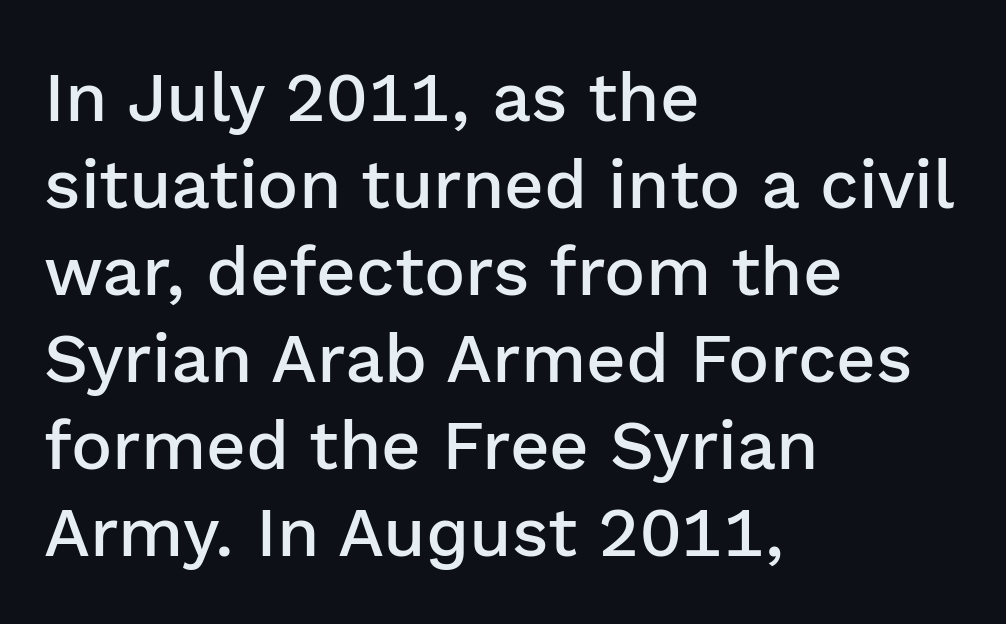
The image shows 69 px semibold sans-serif type, upright; set left-aligned, normal line spacing (1.26x), normal letter spacing, not underlined; low stroke contrast and a medium x-height.
